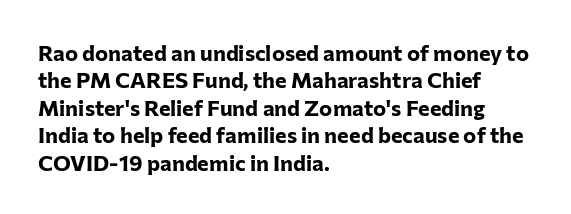
Only glyphs here, with clear space below each row. The type sits square on the baseline with zero lean. Short note: letters normally spaced. Summary of vertical rhythm: regular, with standard interline spacing. Thick stems and heavy bowls — unmistakably bold. Short and long lines alike share a common starting point at left.
